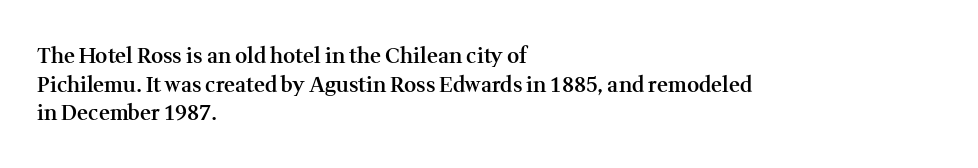
This sample uses an upright cut, with every glyph sitting square on the baseline. Moderately thickened strokes mark this as semibold type. Short note: letters normally spaced. A typesetter would call this leading conventional body-copy spacing. Just letters on the line, the space beneath them empty. Casual observation: everything's shoved over to the left.
